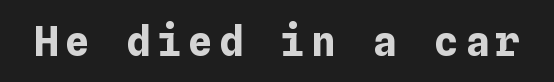
{"italic": "no", "bold": "yes", "weight": "bold", "width": "normal", "stroke_contrast": "low", "x_height": "medium", "underline": "no", "glyph_px": 41}
